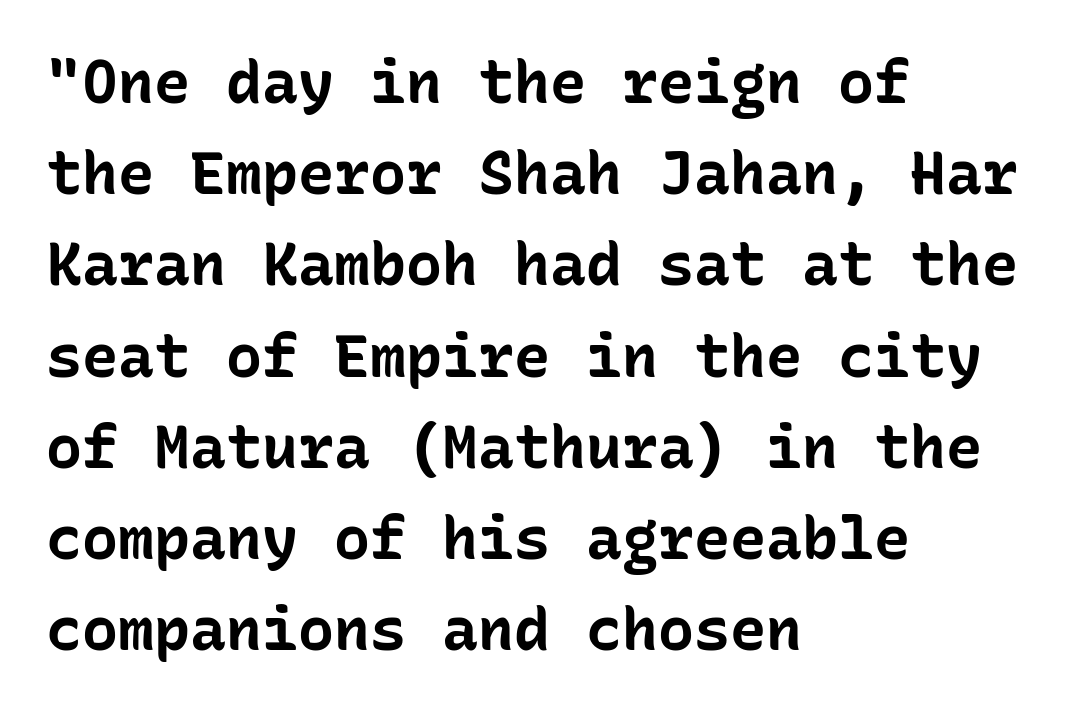
The image shows 60 px bold sans-serif type, upright, monospaced; set left-aligned, normal line spacing (1.52x), normal letter spacing, not underlined; low stroke contrast and a medium x-height.
